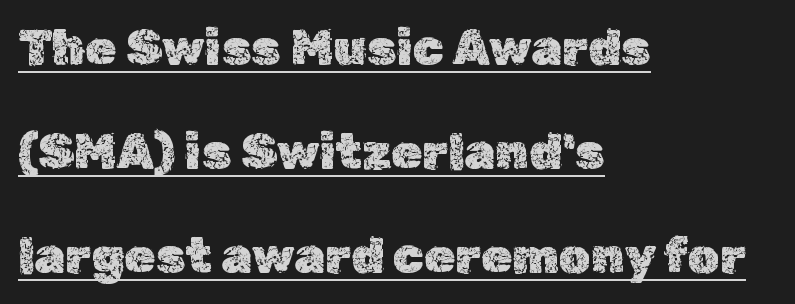
Q: Is the text italic (slanted)? A: No, it is upright.
Q: Is the text underlined? A: Yes.
Q: How is the paragraph aligned? A: Left-aligned.
Q: Is the spacing between letters normal or unusually wide? A: Normal.
Q: Is the spacing between lines tight, normal or loose? A: Loose.
Q: Width (condensed, normal, or wide)? A: Normal.
Q: x-height? A: Medium.
Q: Monospaced? A: No.
